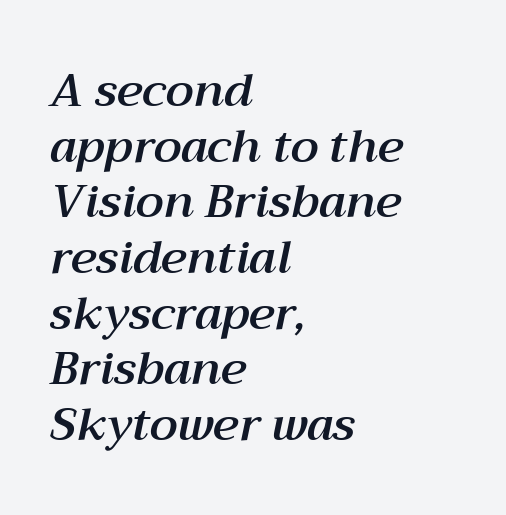
{"italic": "yes", "lean": "right", "slant_degrees": 12, "width": "normal", "stroke_contrast": "medium", "x_height": "medium", "monospaced": "no", "underline": "no", "align": "left", "line_spacing_ratio": 1.21, "letter_spacing": "normal", "letter_spacing_em": 0.0, "glyph_px": 46}
